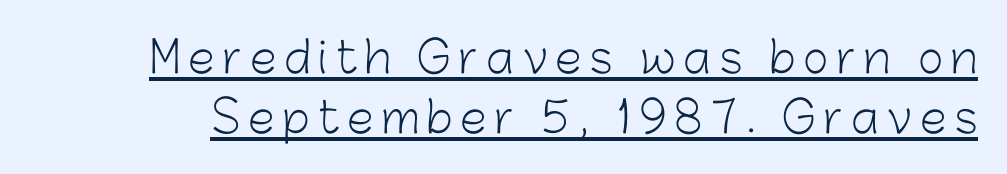
The image shows 43 px light sans-serif type, upright; set normal line spacing (1.39x), underlined; low stroke contrast and a medium x-height.
